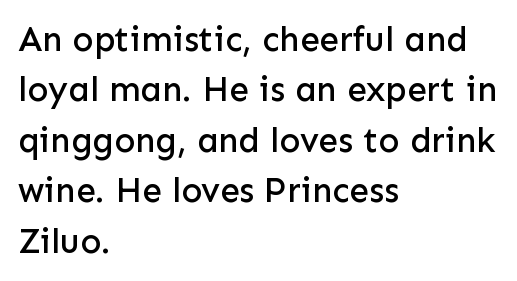
{"serif": "no", "italic": "no", "width": "normal", "stroke_contrast": "low", "x_height": "medium", "monospaced": "no", "underline": "no", "align": "left", "line_spacing": "normal", "line_spacing_ratio": 1.44, "letter_spacing": "normal", "letter_spacing_em": 0.0, "glyph_px": 35}
